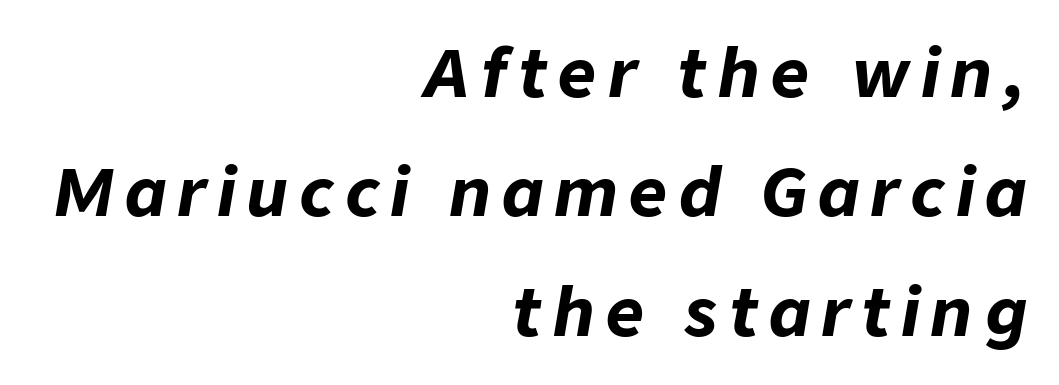
Q: Is the text bold? A: Yes.
Q: Is the text italic (slanted)? A: Yes, it leans right by about 9 degrees.
Q: Is the text underlined? A: No.
Q: How is the paragraph aligned? A: Right-aligned.
Q: Width (condensed, normal, or wide)? A: Normal.
Q: Stroke contrast? A: Low.
Q: x-height? A: Medium.
Q: Monospaced? A: No.
